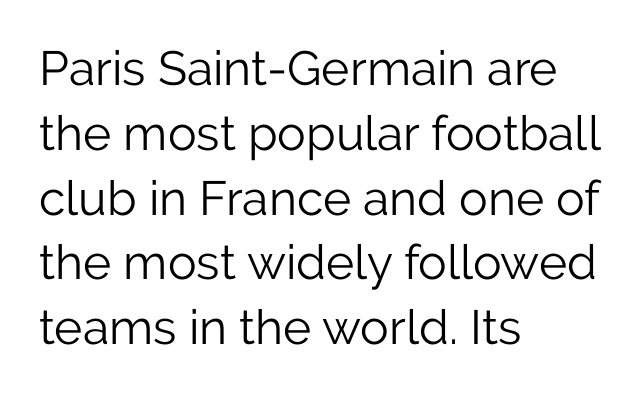
Q: Is the text bold? A: No.
Q: Is the text italic (slanted)? A: No, it is upright.
Q: Is the typeface a serif or a sans-serif typeface? A: Sans-serif.
Q: Is the text underlined? A: No.
Q: How is the paragraph aligned? A: Left-aligned.
Q: Is the spacing between letters normal or unusually wide? A: Normal.
Q: Is the spacing between lines tight, normal or loose? A: Normal.
Q: Width (condensed, normal, or wide)? A: Normal.
Q: Stroke contrast? A: Low.
Q: x-height? A: Medium.
Q: Monospaced? A: No.
